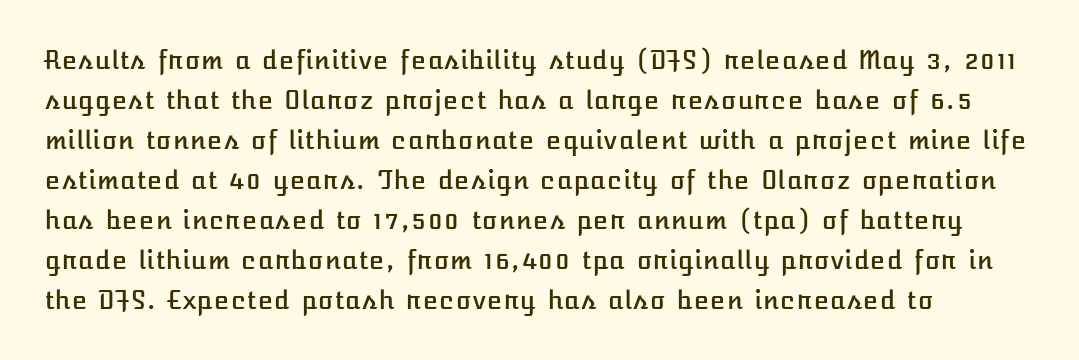
The lines are quadded left. Italic? Not at all — the glyphs are vertical. Interline gaps are of average width in this sample. Each row of text sits above clean, open space. These lines keep a tight, regular rhythm from letter to letter.
